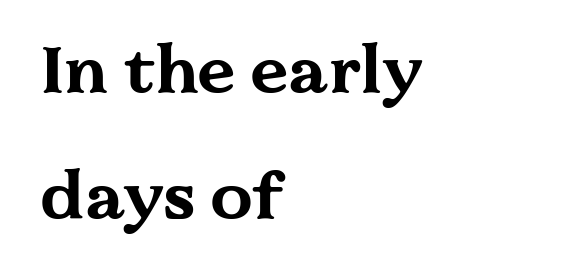
Q: Is the text bold? A: Yes.
Q: Is the text italic (slanted)? A: No, it is upright.
Q: Is the typeface a serif or a sans-serif typeface? A: Serif.
Q: Is the text underlined? A: No.
Q: How is the paragraph aligned? A: Left-aligned.
Q: Is the spacing between letters normal or unusually wide? A: Normal.
Q: Width (condensed, normal, or wide)? A: Wide.
Q: Stroke contrast? A: Medium.
Q: x-height? A: Medium.
Q: Monospaced? A: No.
